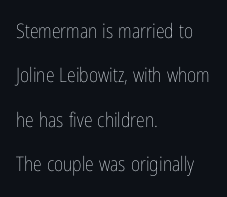
{"italic": "no", "bold": "no", "underline": "no", "align": "left", "line_spacing": "loose", "line_spacing_ratio": 2.22, "letter_spacing": "normal", "letter_spacing_em": 0.0, "glyph_px": 20}
